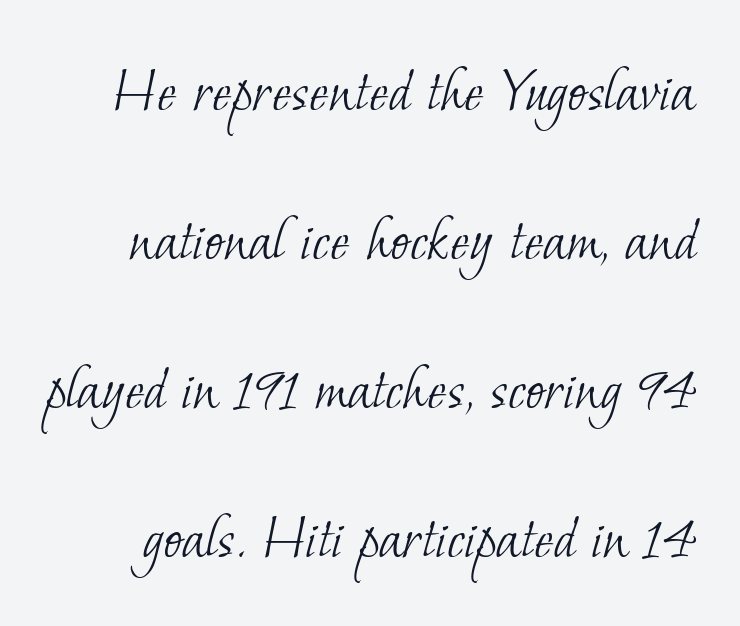
Q: Is the text bold? A: No.
Q: Is the typeface a serif or a sans-serif typeface? A: Serif.
Q: Is the text underlined? A: No.
Q: Is the spacing between letters normal or unusually wide? A: Normal.
Q: Is the spacing between lines tight, normal or loose? A: Loose.
Q: Width (condensed, normal, or wide)? A: Normal.
Q: Stroke contrast? A: Low.
Q: x-height? A: Small.
Q: Monospaced? A: No.
